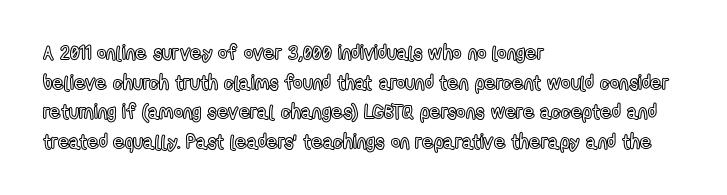
The words here are not underlined. Compared with typical paragraphs, the rows here are spaced about the same. Leftover space on each line is placed entirely after the last word. Students, note that the glyphs here touch the page at normal intervals. Italic: no, the glyphs are upright roman.
